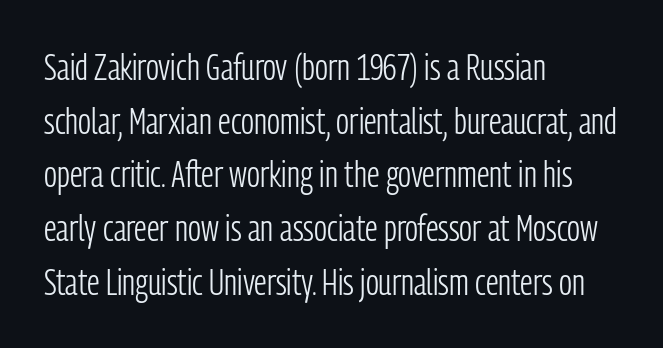
Q: Is the text bold? A: No.
Q: Is the text italic (slanted)? A: No, it is upright.
Q: Is the typeface a serif or a sans-serif typeface? A: Sans-serif.
Q: Is the text underlined? A: No.
Q: How is the paragraph aligned? A: Left-aligned.
Q: Is the spacing between letters normal or unusually wide? A: Normal.
Q: Is the spacing between lines tight, normal or loose? A: Normal.
Q: Width (condensed, normal, or wide)? A: Condensed.
Q: Stroke contrast? A: Low.
Q: x-height? A: Medium.
Q: Monospaced? A: No.
